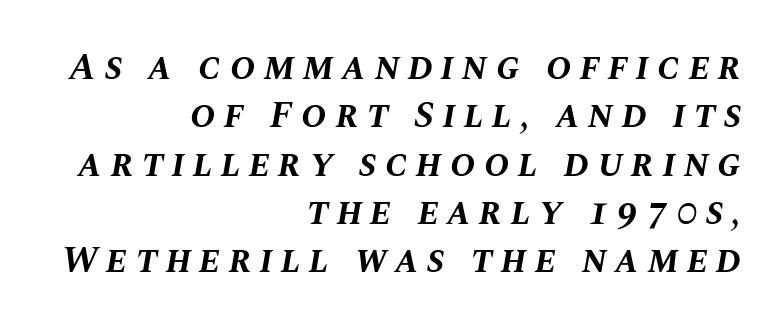
Q: Is the text bold? A: Yes.
Q: Is the text italic (slanted)? A: Yes, it leans right by about 10 degrees.
Q: Is the text underlined? A: No.
Q: How is the paragraph aligned? A: Right-aligned.
Q: Is the spacing between letters normal or unusually wide? A: Unusually wide.
Q: Is the spacing between lines tight, normal or loose? A: Normal.
Q: Width (condensed, normal, or wide)? A: Normal.
Q: Stroke contrast? A: Medium.
Q: x-height? A: Large.
Q: Monospaced? A: No.
